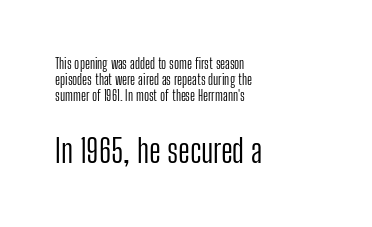
The image shows 33 px light, condensed sans-serif type, upright; set left-aligned, line spacing 1.16x, normal letter spacing, not underlined; the second (bottom) block is 2.36x larger; low stroke contrast and a medium x-height.
